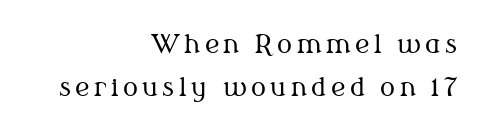
The image shows 25 px text type, upright; set right-aligned, line spacing 1.72x, not underlined.
